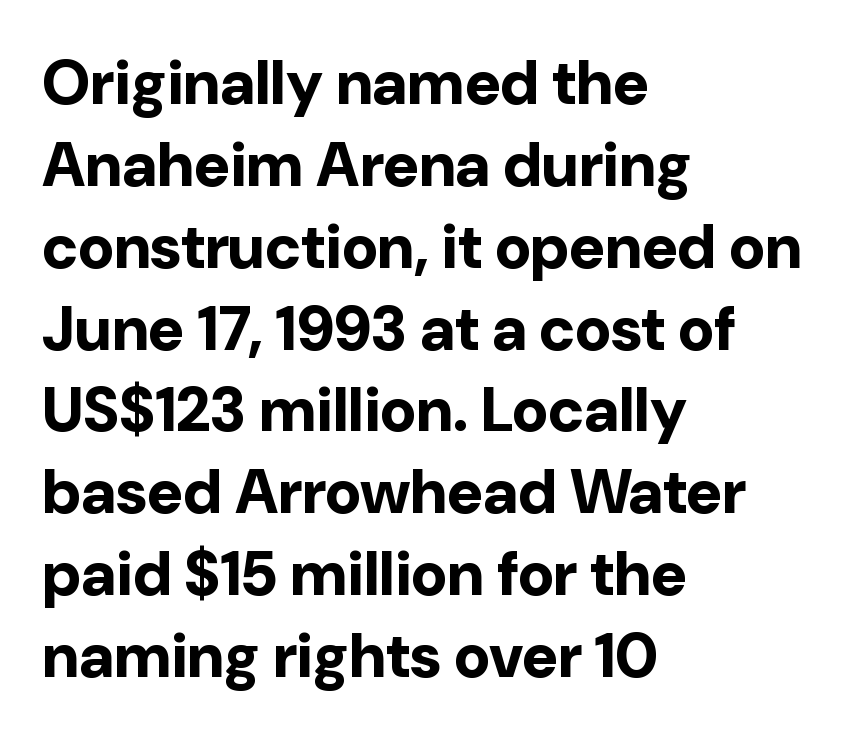
{"serif": "no", "italic": "no", "bold": "yes", "weight": "bold", "width": "normal", "stroke_contrast": "low", "x_height": "medium", "monospaced": "no", "underline": "no", "align": "left", "line_spacing": "normal", "line_spacing_ratio": 1.32, "letter_spacing": "normal", "letter_spacing_em": 0.0, "glyph_px": 62}
